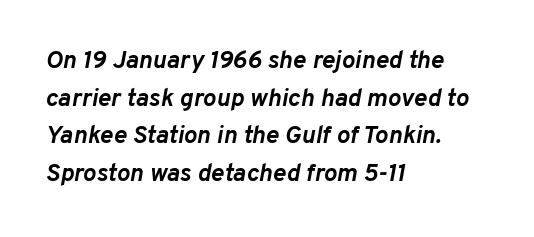
{"italic": "yes", "lean": "right", "slant_degrees": 10, "bold": "yes", "underline": "no", "align": "left", "line_spacing": "normal", "line_spacing_ratio": 1.51, "letter_spacing": "normal", "letter_spacing_em": 0.0, "glyph_px": 25}
